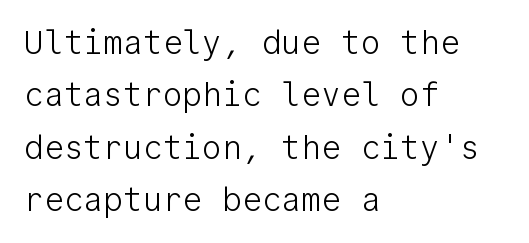
{"serif": "no", "italic": "no", "bold": "no", "weight": "light", "width": "normal", "stroke_contrast": "low", "x_height": "medium", "monospaced": "yes", "underline": "no", "align": "left", "line_spacing": "normal", "line_spacing_ratio": 1.59, "letter_spacing": "normal", "letter_spacing_em": 0.0, "glyph_px": 33}
